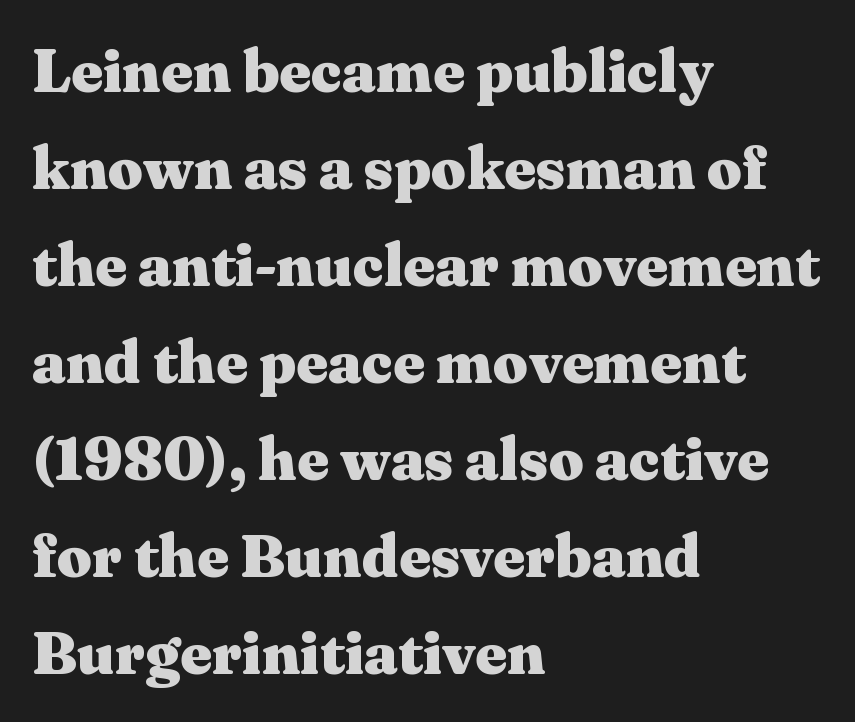
Interline gaps are of average width in this sample. Posture: straight, roman, zero tilt. The text was rendered using a seriffed face with decorative stroke endings. Letters rest on an invisible, unmarked baseline.
